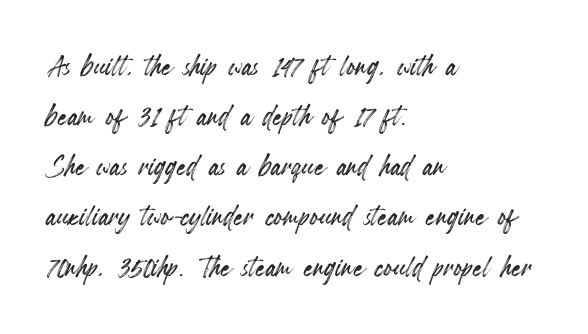
Teacher's note: observe the even left margin — that is flush-left alignment. Proportional: the letters do not fall into vertical columns. The baseline area is clear. Honestly, the row spacing looks completely unremarkable. Caption: standard tracking, unaltered.
